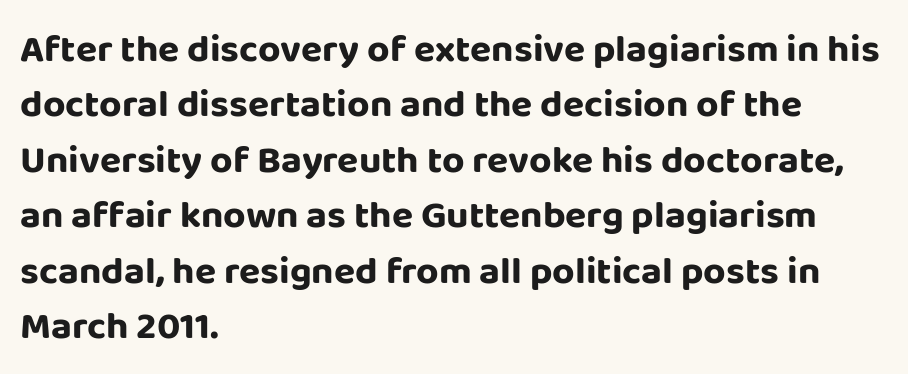
The image shows 39 px bold sans-serif type, upright; set left-aligned, normal line spacing (1.42x), normal letter spacing, not underlined; low stroke contrast and a large x-height.
